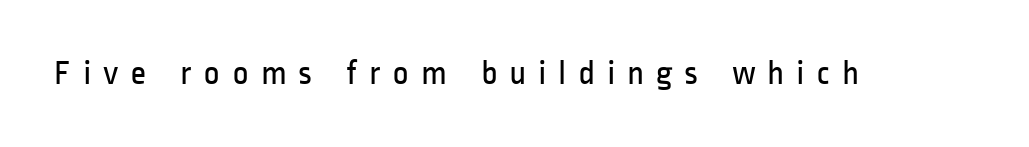
The typography opts for an upright posture over an oblique one. The rendering uses natural spacing where letterforms have individual widths. Weight: in the light-to-regular range. In terms of letterspacing, this is a distinctly airy, spread setting.
